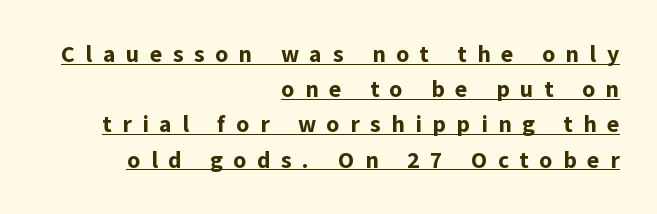
Stroke thickness is high; the sample reads as a true bold. The horizontal fit of the characters is loose and conspicuously gappy. Characters remain perfectly vertical along every line. The paragraph shown leans on its right margin. Looks like someone drew a line under every word here.
